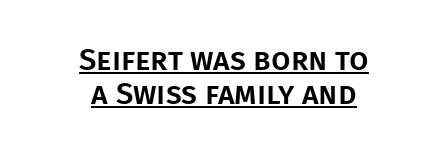
Q: Is the text italic (slanted)? A: No, it is upright.
Q: Is the typeface a serif or a sans-serif typeface? A: Sans-serif.
Q: Is the text underlined? A: Yes.
Q: How is the paragraph aligned? A: Centered.
Q: Is the spacing between letters normal or unusually wide? A: Normal.
Q: Is the spacing between lines tight, normal or loose? A: Tight.
Q: Width (condensed, normal, or wide)? A: Normal.
Q: Stroke contrast? A: Low.
Q: x-height? A: Large.
Q: Monospaced? A: No.
